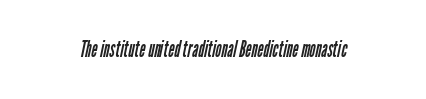
The image shows 23 px text type; set centered, normal letter spacing, not underlined.
